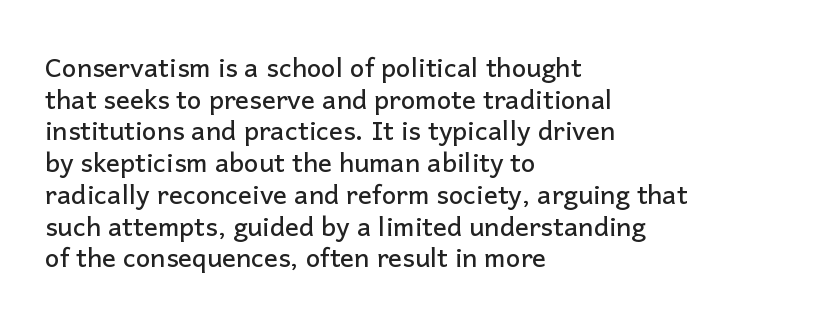
The image shows 26 px text type, upright; set left-aligned, line spacing 1.22x, normal letter spacing, not underlined.
